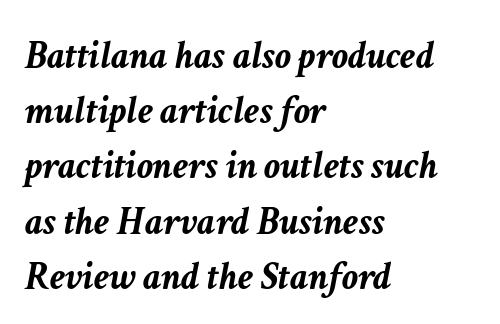
Note the varied advance widths — an 'i' is clearly narrower than an 'm'. Rendered with sloped, italic letterforms. How would I describe the line gaps? Plain and ordinary. Teacher's note: observe the even left margin — that is flush-left alignment.
